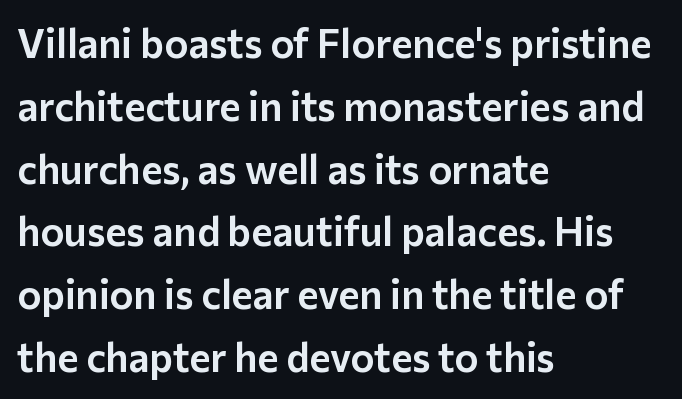
The image shows 40 px sans-serif type, upright; set left-aligned, normal line spacing (1.57x), normal letter spacing, not underlined; low stroke contrast and a medium x-height.
